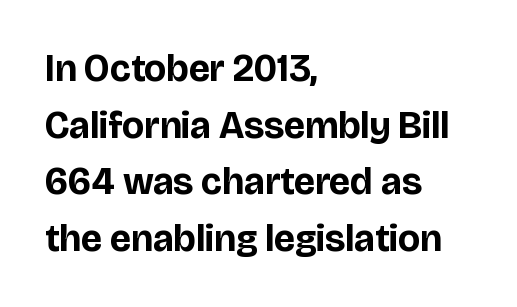
{"serif": "no", "italic": "no", "bold": "yes", "weight": "bold", "width": "normal", "stroke_contrast": "low", "x_height": "large", "monospaced": "no", "underline": "no", "align": "left", "line_spacing": "normal", "line_spacing_ratio": 1.49, "letter_spacing": "normal", "letter_spacing_em": 0.0, "glyph_px": 38}
